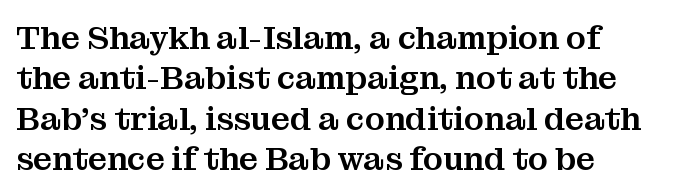
Q: Is the text italic (slanted)? A: No, it is upright.
Q: Is the typeface a serif or a sans-serif typeface? A: Serif.
Q: Is the text underlined? A: No.
Q: How is the paragraph aligned? A: Left-aligned.
Q: Is the spacing between letters normal or unusually wide? A: Normal.
Q: Width (condensed, normal, or wide)? A: Normal.
Q: Stroke contrast? A: Medium.
Q: x-height? A: Medium.
Q: Monospaced? A: No.
